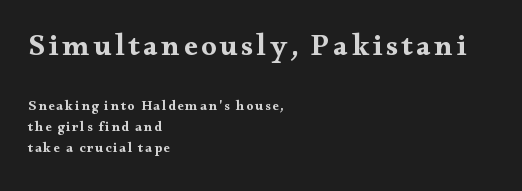
Character size in the leading block exceeds that of the trailing block. I'd describe the lettering as bold — thick and assertive. A serif font was chosen for this passage. In terms of posture, this sample is upright. Baseline-to-baseline distance is the conventional proportion of letter height.
